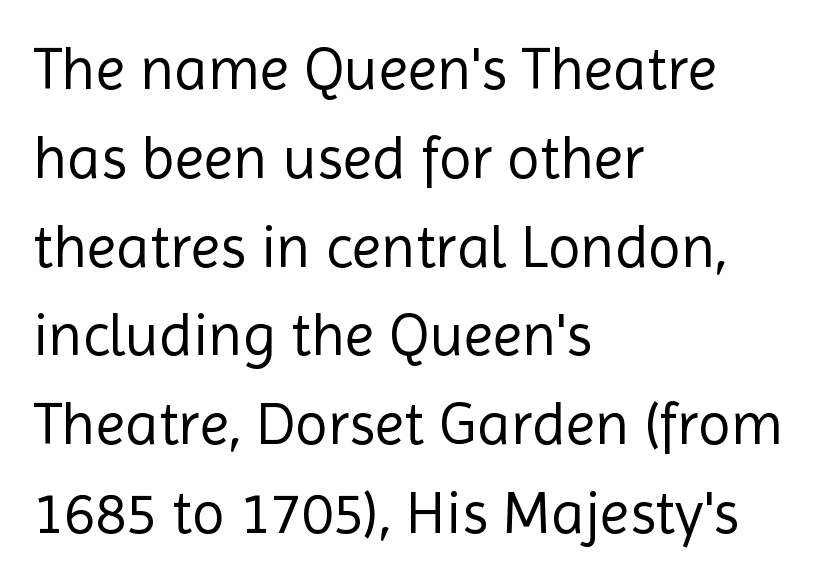
The image shows 60 px regular-weight sans-serif type, upright; set left-aligned, normal line spacing (1.48x), normal letter spacing, not underlined; a medium x-height.
